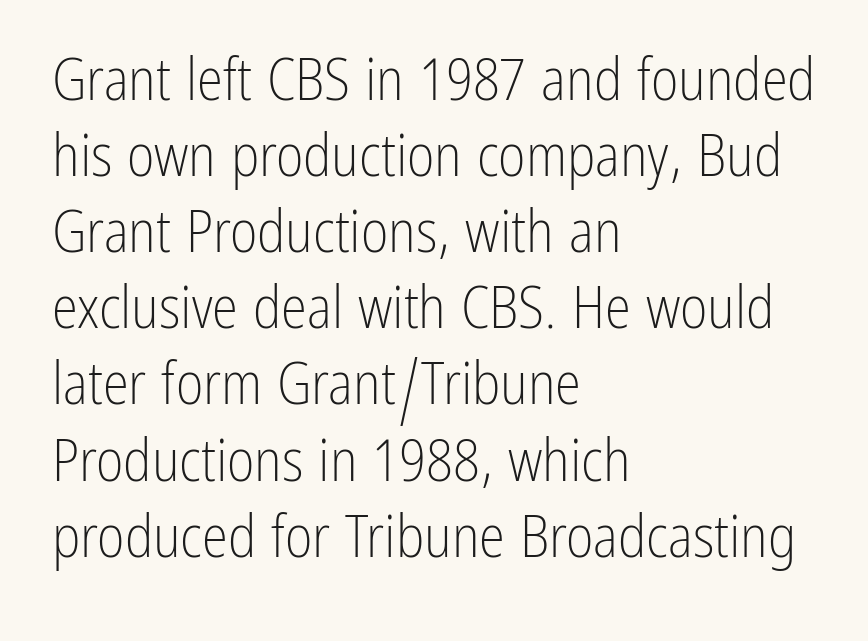
Spacing verdict: proportional, widths tailored to each character. Is the block centered? No — it sits flush against the left margin. No word sits above an underline. The passage shown is not bold in any degree.
